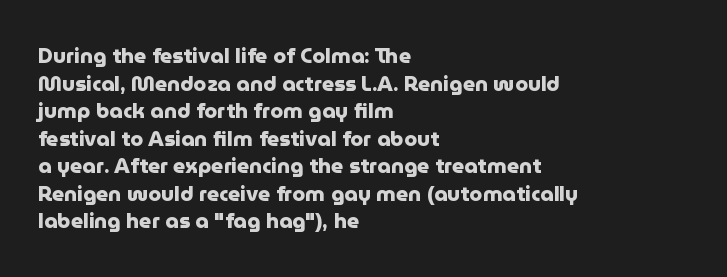
Normally led — the rows are evenly, conventionally spaced. Caption: standard tracking, unaltered. Check the space under the baseline: it is left empty. This sample is left-justified, so line endings fall wherever the words run out. These lines were composed using upright roman letters.
